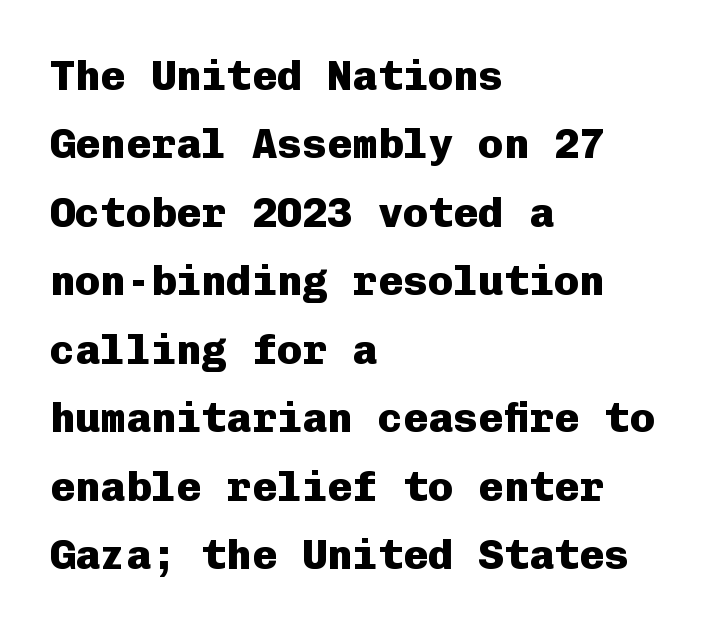
The image shows 42 px heavy sans-serif type, upright, monospaced; set left-aligned, normal line spacing (1.63x), normal letter spacing, not underlined; low stroke contrast and a medium x-height.
